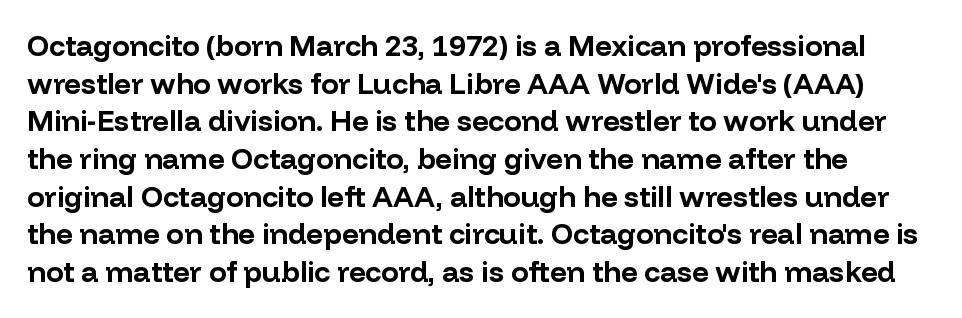
{"serif": "no", "italic": "no", "bold": "yes", "weight": "bold", "width": "normal", "stroke_contrast": "low", "x_height": "medium", "monospaced": "no", "underline": "no", "line_spacing": "normal", "line_spacing_ratio": 1.3, "letter_spacing": "normal", "letter_spacing_em": 0.0, "glyph_px": 29}
